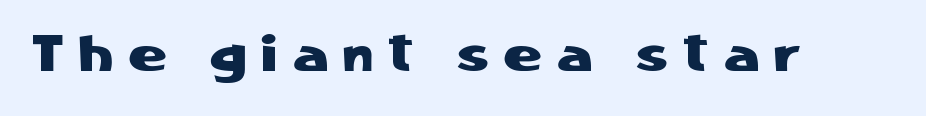
{"serif": "no", "italic": "no", "width": "normal", "stroke_contrast": "low", "x_height": "medium", "monospaced": "no", "underline": "no", "letter_spacing": "wide", "letter_spacing_em": 0.31, "glyph_px": 51}
